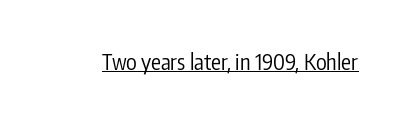
{"italic": "no", "bold": "no", "underline": "yes", "letter_spacing": "normal", "letter_spacing_em": 0.0, "glyph_px": 22}
